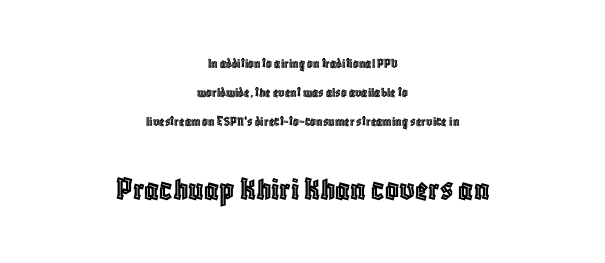
The image shows 34 px condensed type, upright; set centered, loose line spacing (2.07x), normal letter spacing, not underlined; the second (bottom) block is 2.43x larger; a large x-height.
